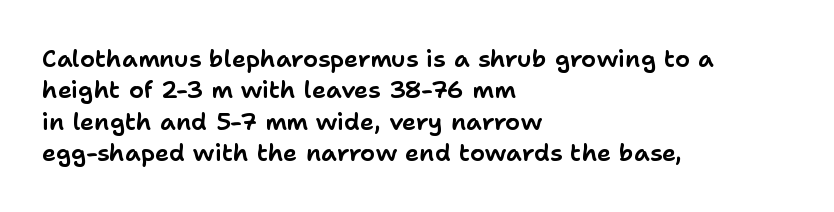
Here the glyphs are tracked normally, forming tight word shapes. Type without underlining. A roman cut, with each character standing at attention. A classic flush-left, rag-right setting is used for this passage.
